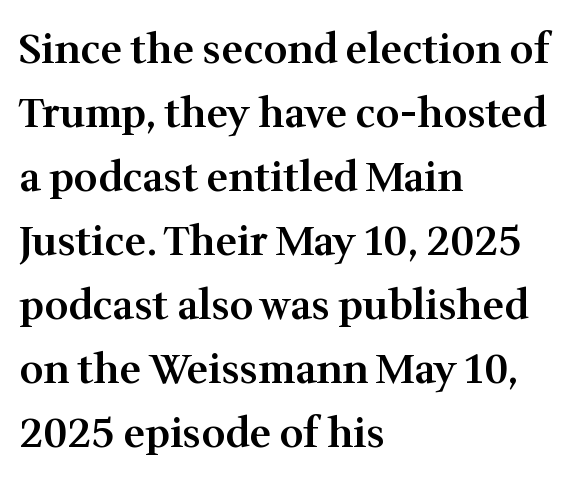
Q: Is the text bold? A: Semi-bold.
Q: Is the text italic (slanted)? A: No, it is upright.
Q: Is the typeface a serif or a sans-serif typeface? A: Serif.
Q: Is the text underlined? A: No.
Q: How is the paragraph aligned? A: Left-aligned.
Q: Is the spacing between letters normal or unusually wide? A: Normal.
Q: Is the spacing between lines tight, normal or loose? A: Normal.
Q: Width (condensed, normal, or wide)? A: Normal.
Q: Stroke contrast? A: Medium.
Q: x-height? A: Medium.
Q: Monospaced? A: No.
